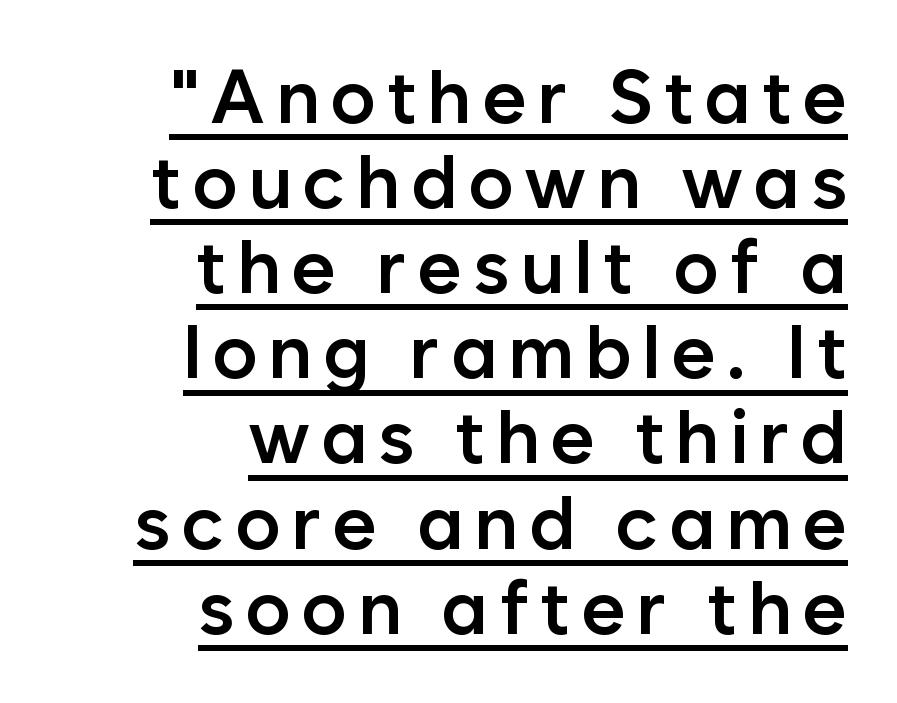
{"serif": "no", "italic": "no", "bold": "semi", "weight": "semibold", "width": "normal", "stroke_contrast": "low", "x_height": "medium", "monospaced": "no", "underline": "yes", "align": "right", "line_spacing": "tight", "line_spacing_ratio": 1.12, "glyph_px": 76}
